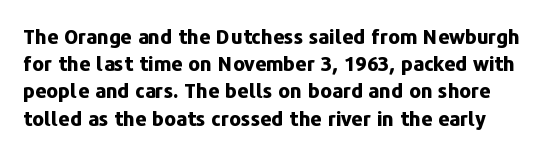
Q: Is the text bold? A: Yes.
Q: Is the text italic (slanted)? A: No, it is upright.
Q: Is the text underlined? A: No.
Q: Is the spacing between letters normal or unusually wide? A: Normal.
Q: Is the spacing between lines tight, normal or loose? A: Normal.
